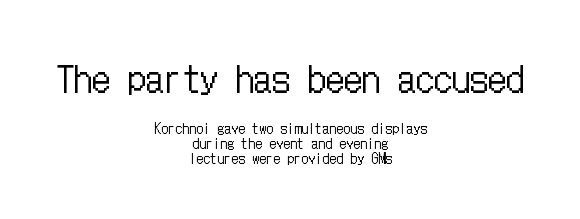
The image shows 36 px regular-weight, condensed type, upright; set centered, tight line spacing (1.06x), normal letter spacing, not underlined; the first (top) block is 2.57x larger; low stroke contrast and a medium x-height.
